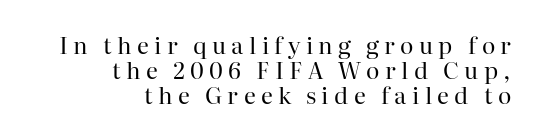
The image shows 23 px text type, upright; set right-aligned, tight line spacing (1.08x), unusually wide letter spacing (+0.23 em), not underlined.
